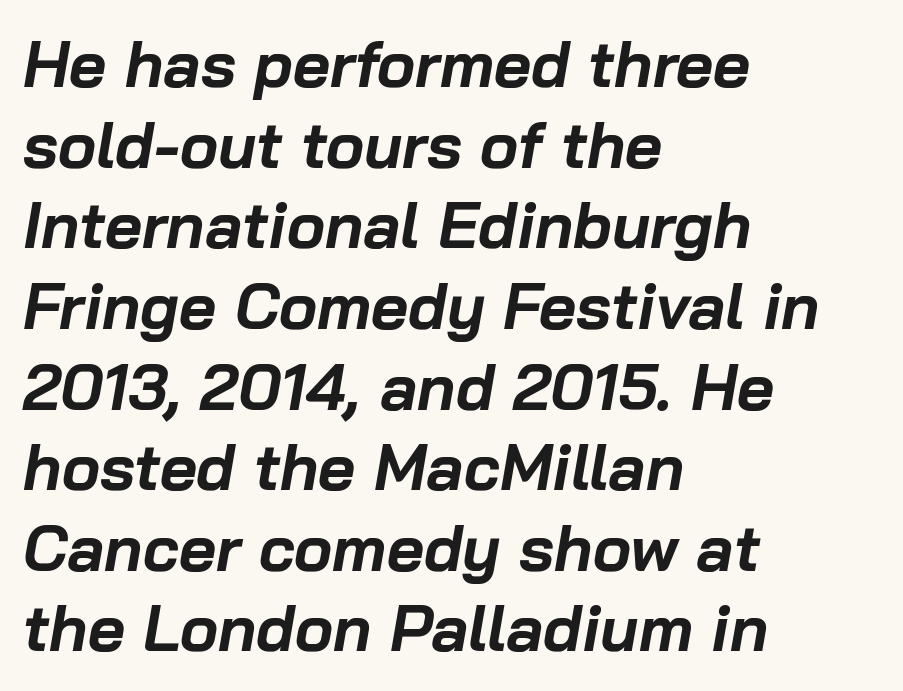
The passage shown is typed in a proportional face where columns would drift. The strokes are fattened all the way to bold. The leading is moderate, giving the passage an even texture. Letters rest on an invisible, unmarked baseline. Yep, that's italic — everything's leaning.
